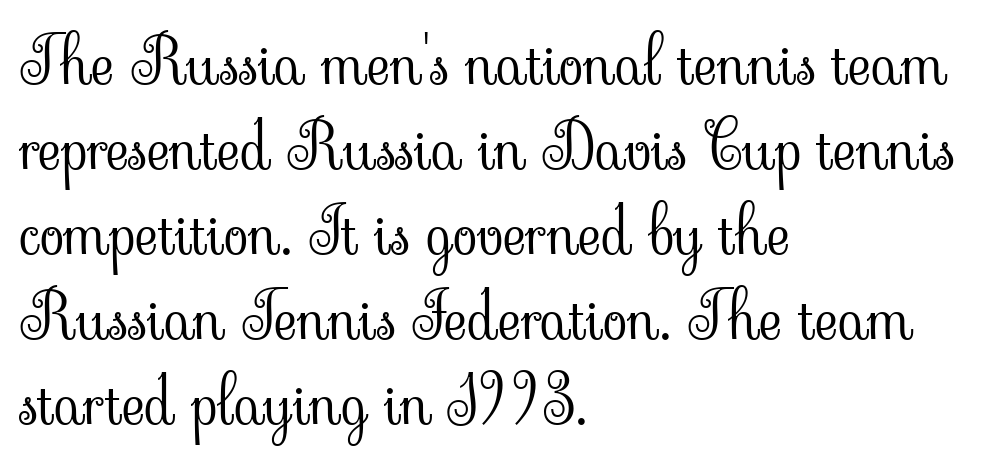
The image shows 64 px light serif type, upright; set left-aligned, normal line spacing (1.33x), normal letter spacing, not underlined; low stroke contrast and a small x-height.
